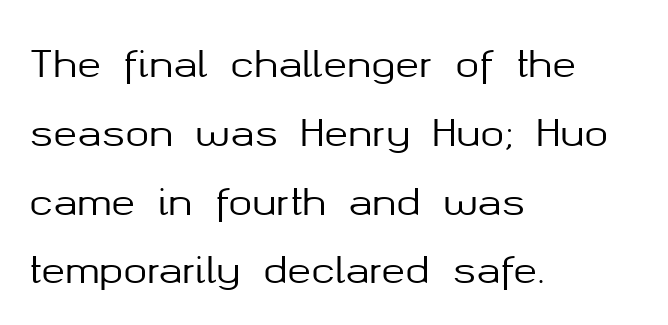
The image shows 36 px sans-serif type, upright; set left-aligned, loose line spacing (1.91x), normal letter spacing, not underlined; medium stroke contrast and a medium x-height.
